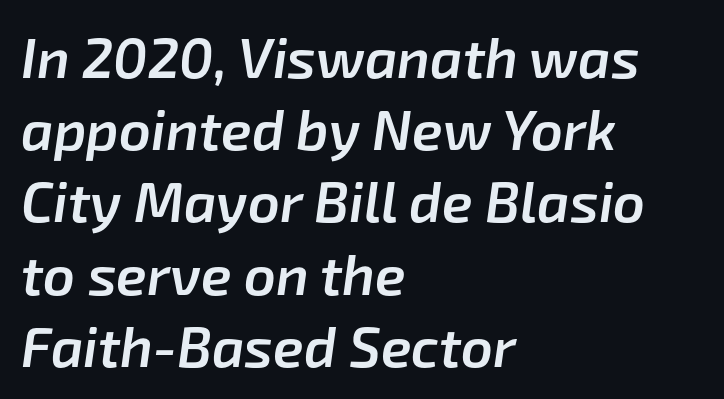
Tall strokes in this sample are angled rather than plumb. Reading down the column, the eye jumps a familiar distance to each next line. Each glyph is drawn with semibold strokes, heavier than normal yet not fully bold. Proportional: the letters do not fall into vertical columns. All the whitespace from short lines collects on the right. Observe the ordinary spacing: letters are neighbours, not strangers.
